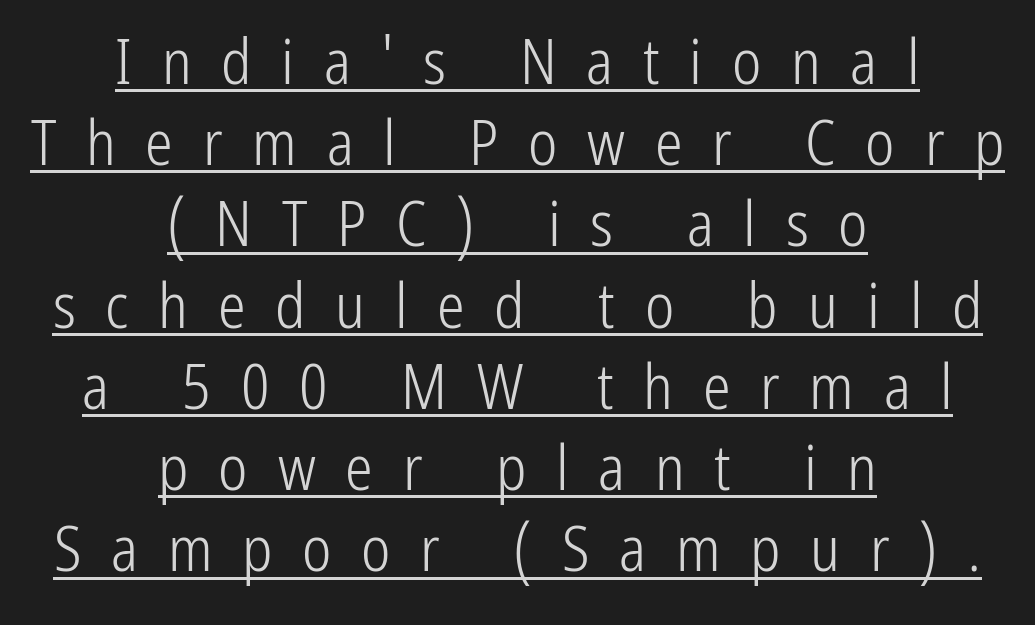
{"serif": "no", "italic": "no", "bold": "no", "weight": "light", "width": "condensed", "stroke_contrast": "low", "x_height": "medium", "monospaced": "no", "underline": "yes", "align": "center", "line_spacing": "normal", "line_spacing_ratio": 1.31, "letter_spacing": "wide", "letter_spacing_em": 0.48, "glyph_px": 62}
